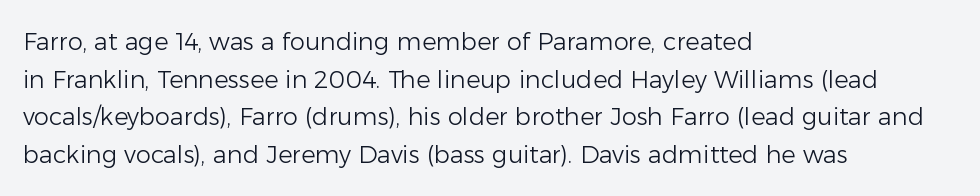
{"italic": "no", "bold": "no", "underline": "no", "align": "left", "line_spacing": "normal", "line_spacing_ratio": 1.57, "letter_spacing": "normal", "letter_spacing_em": 0.0, "glyph_px": 24}
